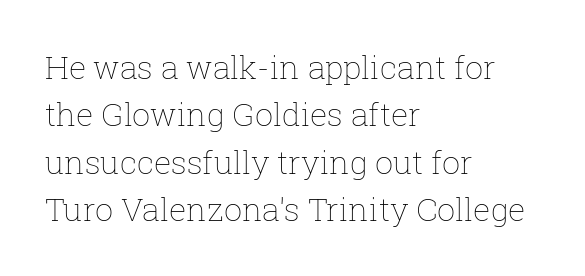
Here the glyphs are tracked normally, forming tight word shapes. Vertically, the passage feels balanced, rows spaced as you'd expect. Proportional: the letters do not fall into vertical columns. The letters stand upright; this is a roman face. Vertical stems look standard width or narrower in stroke.
